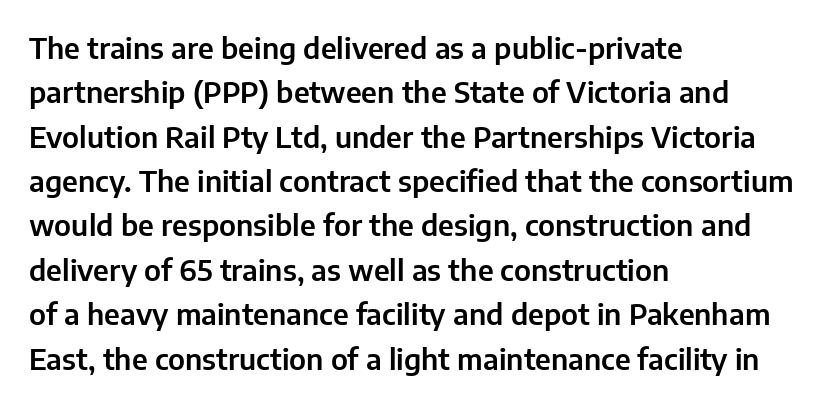
Q: Is the text italic (slanted)? A: No, it is upright.
Q: Is the typeface a serif or a sans-serif typeface? A: Sans-serif.
Q: Is the text underlined? A: No.
Q: How is the paragraph aligned? A: Left-aligned.
Q: Is the spacing between letters normal or unusually wide? A: Normal.
Q: Is the spacing between lines tight, normal or loose? A: Normal.
Q: Width (condensed, normal, or wide)? A: Normal.
Q: Stroke contrast? A: Low.
Q: x-height? A: Medium.
Q: Monospaced? A: No.
